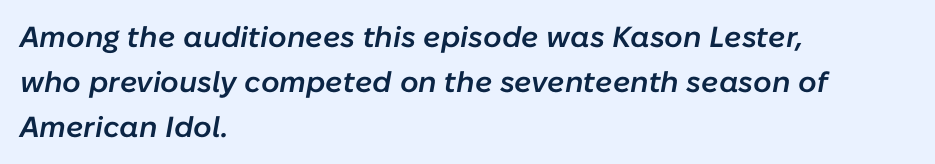
The image shows 29 px semibold type, italic (leaning right); set left-aligned, normal line spacing (1.56x), normal letter spacing, not underlined; low stroke contrast and a medium x-height.
